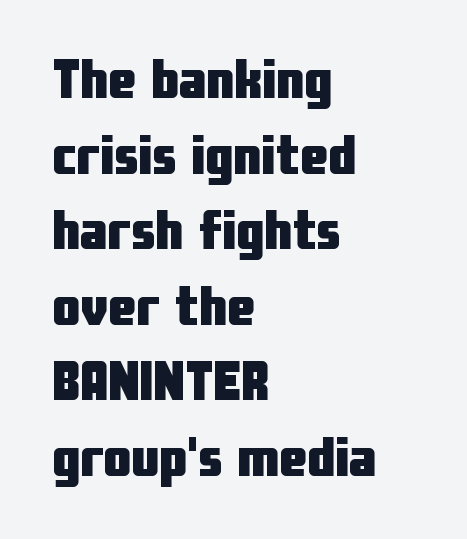
This is the regular roman posture of the typeface. Tracking here is standard; glyphs follow each other at the usual distance. No feet cap the strokes, marking this as sans-serif type. Vertical spacing — default. Do the characters align in a grid? No, the font is proportional.
